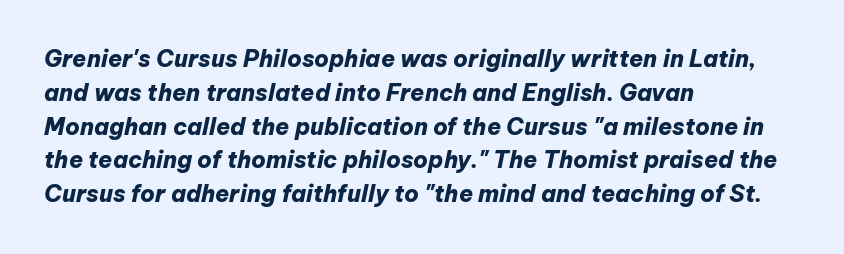
The image shows 23 px bold type, italic (leaning right); set left-aligned, normal line spacing (1.47x), normal letter spacing, not underlined.
